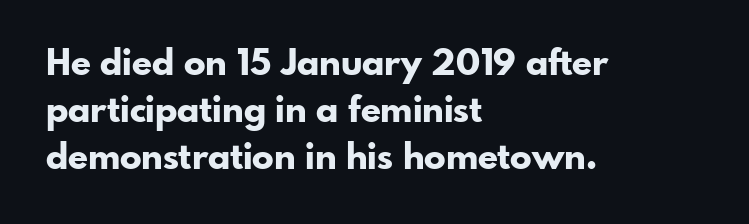
Every character sits straight up, as roman type does. The leading is moderate, giving the passage an even texture. Each letter keeps its own natural width here, so spacing adapts to shape. A dark, heavy texture on the line: the type is bold. Typeset ragged right — the left edge is the straight one. The space directly below the letters is spotless.
